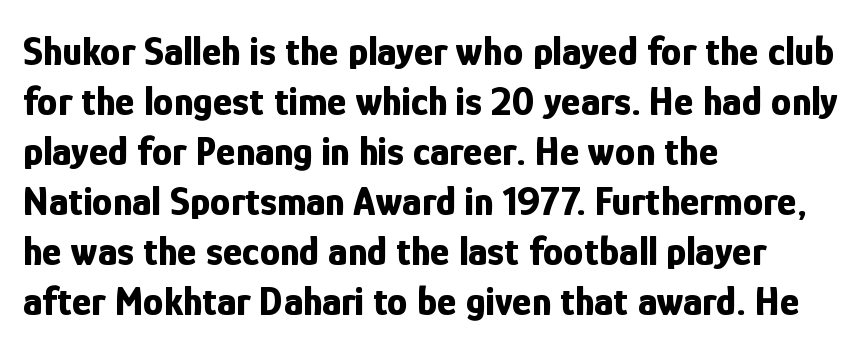
Q: Is the text bold? A: Yes.
Q: Is the text italic (slanted)? A: No, it is upright.
Q: Is the typeface a serif or a sans-serif typeface? A: Sans-serif.
Q: Is the text underlined? A: No.
Q: How is the paragraph aligned? A: Left-aligned.
Q: Is the spacing between letters normal or unusually wide? A: Normal.
Q: Width (condensed, normal, or wide)? A: Condensed.
Q: Stroke contrast? A: Low.
Q: x-height? A: Medium.
Q: Monospaced? A: No.
